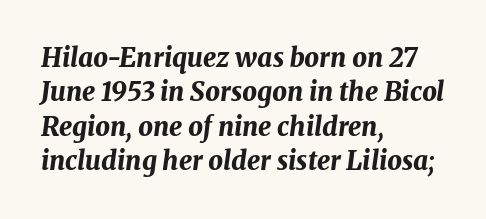
The image shows 26 px bold type, italic (leaning right); set left-aligned, normal line spacing (1.32x), normal letter spacing, not underlined.
